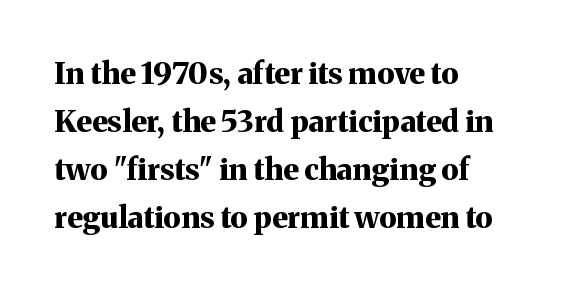
{"serif": "yes", "italic": "no", "bold": "yes", "weight": "bold", "width": "normal", "stroke_contrast": "medium", "x_height": "medium", "monospaced": "no", "underline": "no", "align": "left", "line_spacing": "normal", "line_spacing_ratio": 1.6, "letter_spacing": "normal", "letter_spacing_em": 0.0, "glyph_px": 30}
